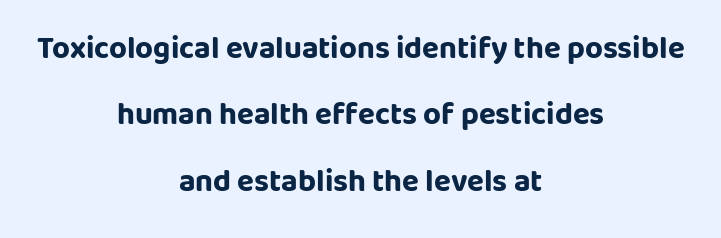
Horizontal alignment here is central, giving a formal, balanced look. Notice how the stems are strictly vertical — no italics here. Widely set lines give the paragraph a tall, airy silhouette. Does the weight exceed regular? Yes, all the way to bold. Varying glyph widths throughout — classic text-font behaviour.
